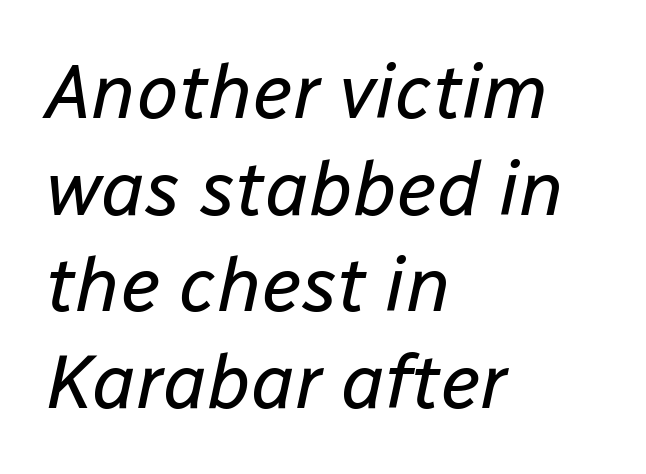
{"italic": "yes", "lean": "right", "slant_degrees": 12, "bold": "no", "weight": "regular", "width": "normal", "stroke_contrast": "low", "x_height": "medium", "monospaced": "no", "underline": "no", "align": "left", "line_spacing": "normal", "line_spacing_ratio": 1.27, "letter_spacing": "normal", "letter_spacing_em": 0.0, "glyph_px": 76}
